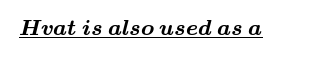
{"bold": "yes", "underline": "yes", "letter_spacing": "normal", "letter_spacing_em": 0.0, "glyph_px": 22}
